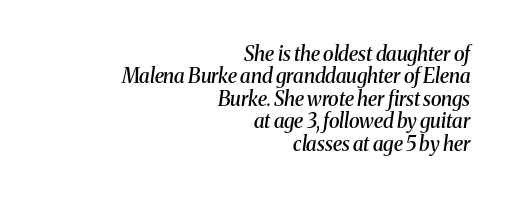
The image shows 20 px text type, italic (leaning right); set right-aligned, tight line spacing (1.12x), normal letter spacing, not underlined.
